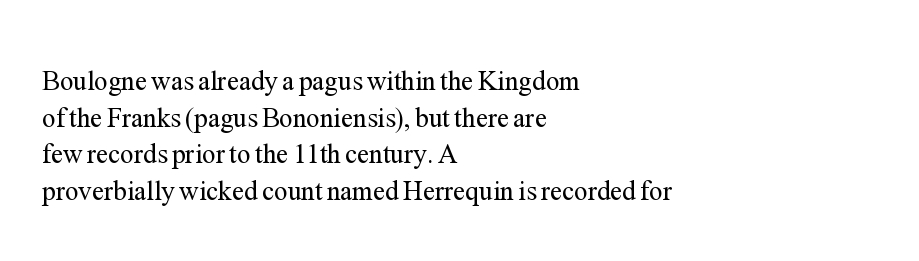
Q: Is the text bold? A: No.
Q: Is the text italic (slanted)? A: No, it is upright.
Q: Is the text underlined? A: No.
Q: How is the paragraph aligned? A: Left-aligned.
Q: Is the spacing between letters normal or unusually wide? A: Normal.
Q: Is the spacing between lines tight, normal or loose? A: Normal.
